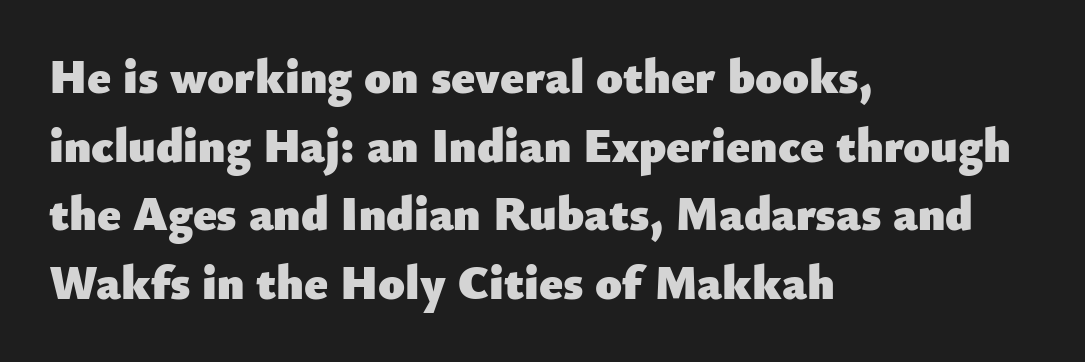
Look at the tracking — it's just the regular setting, nothing added. Unmarked baselines from the first word to the last. The designer went with a sans here, leaving each stem footless. The lines are quadded left.
